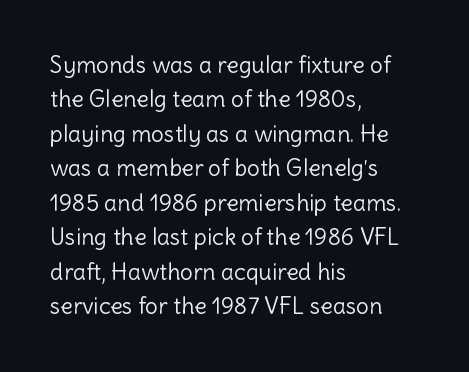
Q: Is the text bold? A: No.
Q: Is the text italic (slanted)? A: No, it is upright.
Q: Is the text underlined? A: No.
Q: How is the paragraph aligned? A: Left-aligned.
Q: Is the spacing between letters normal or unusually wide? A: Normal.
Q: Is the spacing between lines tight, normal or loose? A: Normal.
